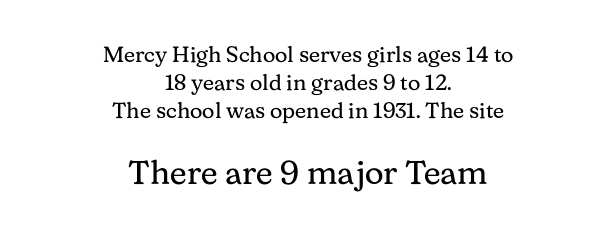
Q: Is the text bold? A: No.
Q: Is the text italic (slanted)? A: No, it is upright.
Q: Is the typeface a serif or a sans-serif typeface? A: Serif.
Q: Is the text underlined? A: No.
Q: How is the paragraph aligned? A: Centered.
Q: Is the spacing between letters normal or unusually wide? A: Normal.
Q: Is the spacing between lines tight, normal or loose? A: Normal.
Q: Which block of text is set in a larger size, the first (top) or the second (bottom)? A: The second (bottom) one.
Q: Width (condensed, normal, or wide)? A: Normal.
Q: Stroke contrast? A: Medium.
Q: x-height? A: Medium.
Q: Monospaced? A: No.
